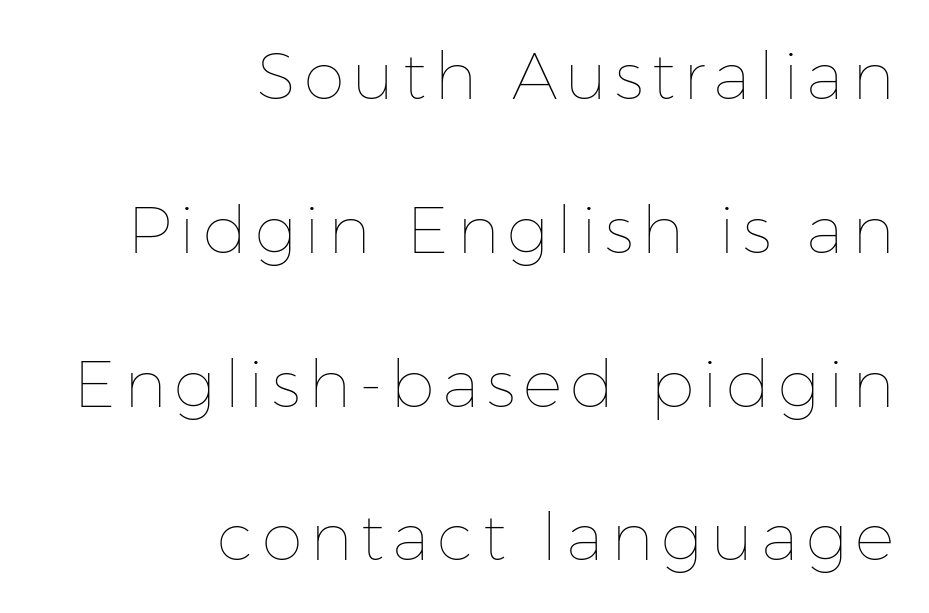
The image shows 66 px thin type, upright; set right-aligned, loose line spacing (2.33x), not underlined; low stroke contrast and a medium x-height.
